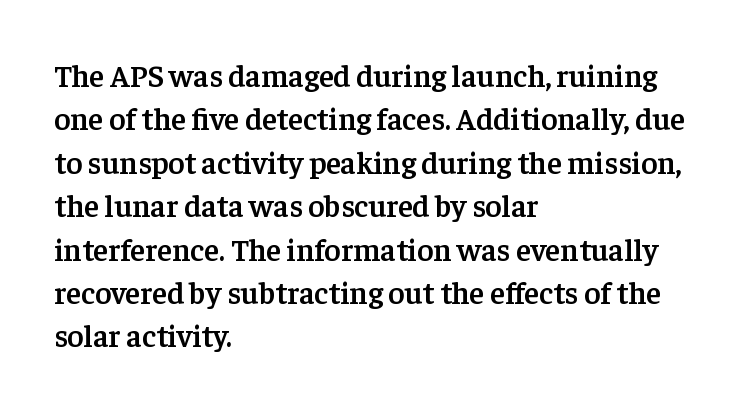
This rendering employs a face with finishing strokes, i.e., a serif. The letters stand straight up with perfectly vertical stems. Students, note that the glyphs here touch the page at normal intervals. This rendering features lettering with no underline.
